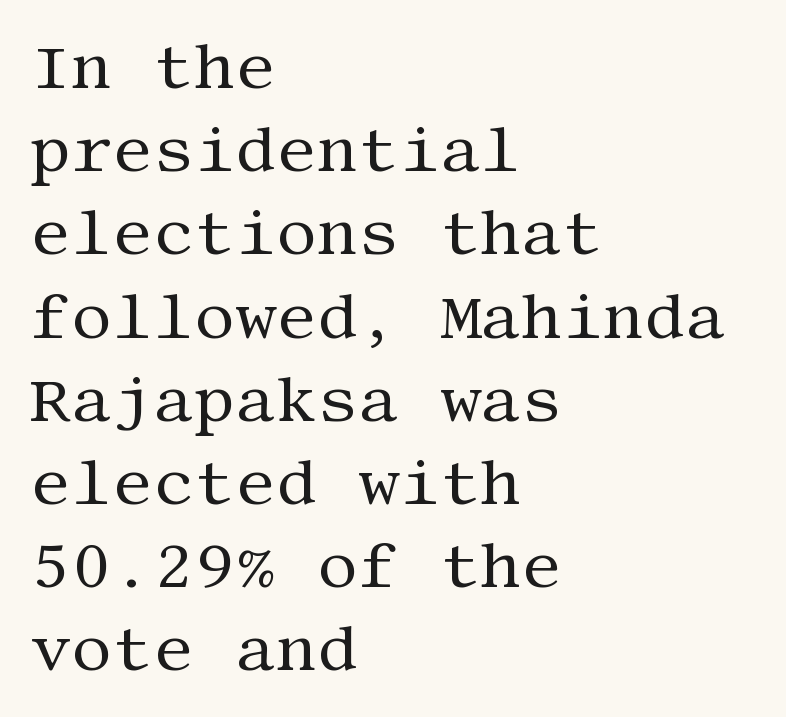
Leftover space on each line is placed entirely after the last word. Is there much room between lines? A standard amount, neither cramped nor airy. Unlike a clean sans, this face finishes its strokes with serifs. The typesetting does not lean heavy: it is not bold.
